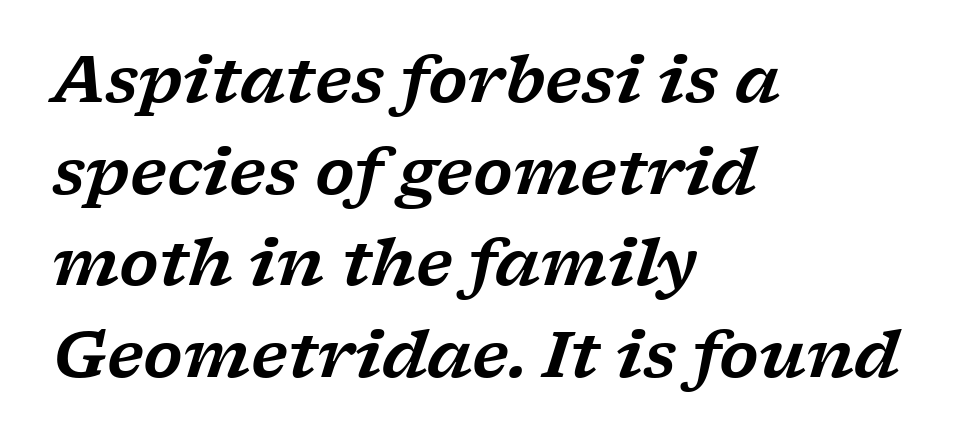
The image shows 64 px wide serif type, italic (leaning right); set left-aligned, normal line spacing (1.43x), normal letter spacing, not underlined; low stroke contrast and a medium x-height.
